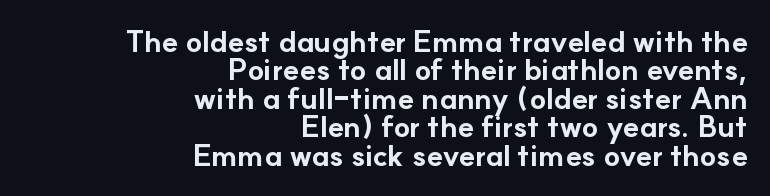
The rendering uses a small line-height, squeezing the rows. How heavy is the stroke? Heavy — this is a bold. The lettering holds an erect, upright posture throughout. Bare-footed words on every line. Casual observation: everything's shoved over to the right. Does the type have serifs? No, each stem ends abruptly.
